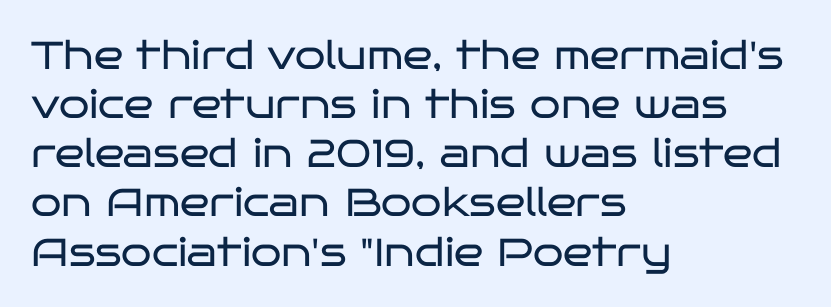
Interline gaps are of average width in this sample. The zone under the glyphs is completely vacant. Heaviness? Minimal to ordinary, like unemphasized prose. This sample uses a sans-serif face. The horizontal fit of the characters is conventional and even. This sample has the flowing, uneven cadence of proportional lettering.
